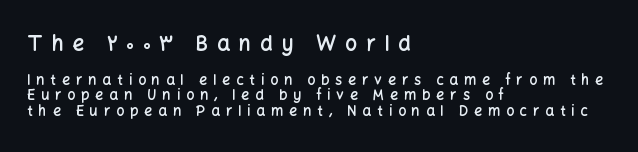
{"italic": "no", "bold": "semi", "underline": "no", "align": "left", "line_spacing": "tight", "line_spacing_ratio": 1.13, "letter_spacing": "wide", "letter_spacing_em": 0.42, "larger_block": "first", "size_ratio": 1.5, "glyph_px": 21}
